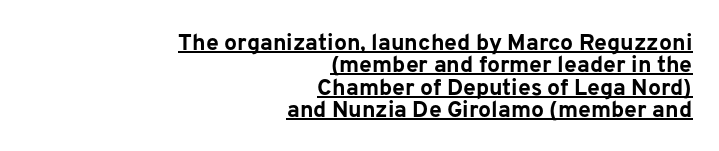
Q: Is the text bold? A: Yes.
Q: Is the text italic (slanted)? A: No, it is upright.
Q: Is the text underlined? A: Yes.
Q: How is the paragraph aligned? A: Right-aligned.
Q: Is the spacing between letters normal or unusually wide? A: Normal.
Q: Is the spacing between lines tight, normal or loose? A: Tight.
